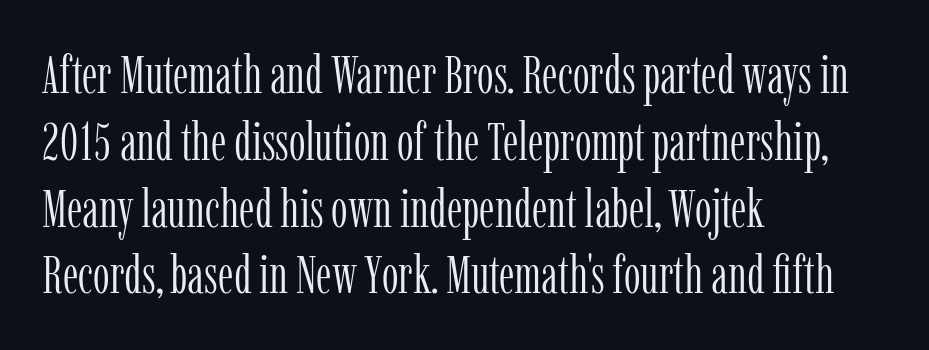
{"serif": "yes", "italic": "no", "bold": "no", "weight": "light", "width": "condensed", "stroke_contrast": "low", "x_height": "medium", "monospaced": "no", "underline": "no", "align": "left", "line_spacing": "normal", "line_spacing_ratio": 1.26, "letter_spacing": "normal", "letter_spacing_em": 0.0, "glyph_px": 53}
